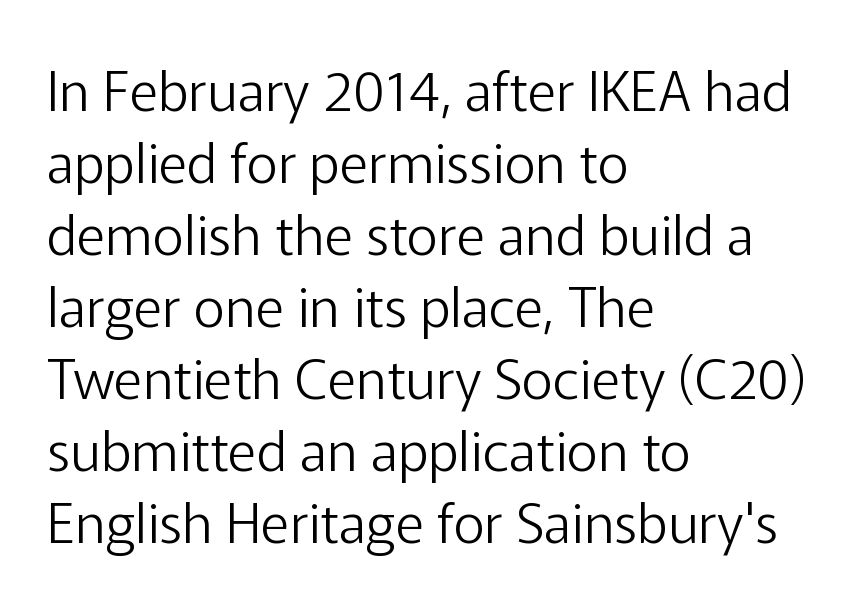
{"serif": "no", "italic": "no", "bold": "no", "weight": "light", "width": "normal", "stroke_contrast": "low", "x_height": "medium", "monospaced": "no", "underline": "no", "align": "left", "line_spacing": "normal", "line_spacing_ratio": 1.31, "letter_spacing": "normal", "letter_spacing_em": 0.0, "glyph_px": 55}
